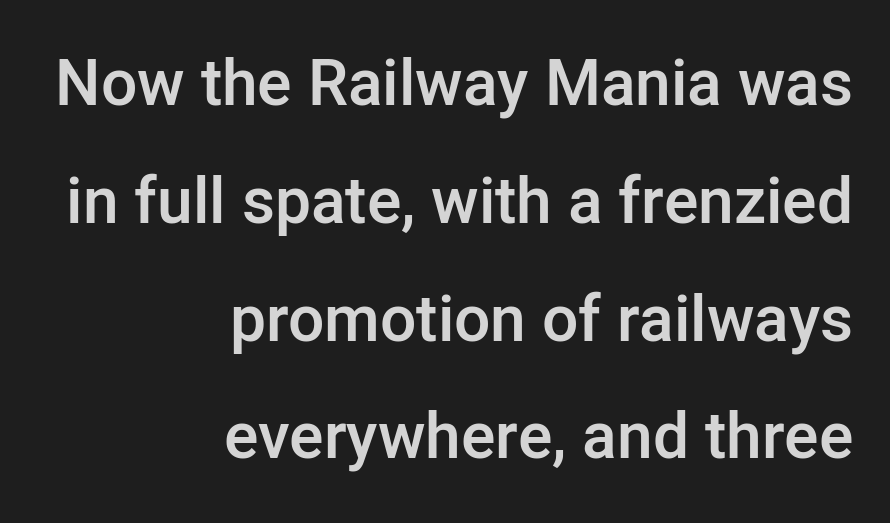
The paragraph has a hard right edge and a soft left edge. Bare-footed words on every line. The passage shown is typed in a proportional face where columns would drift. A bit beefed up — I'd call it semibold rather than bold. Notice how the stems are strictly vertical — no italics here.
